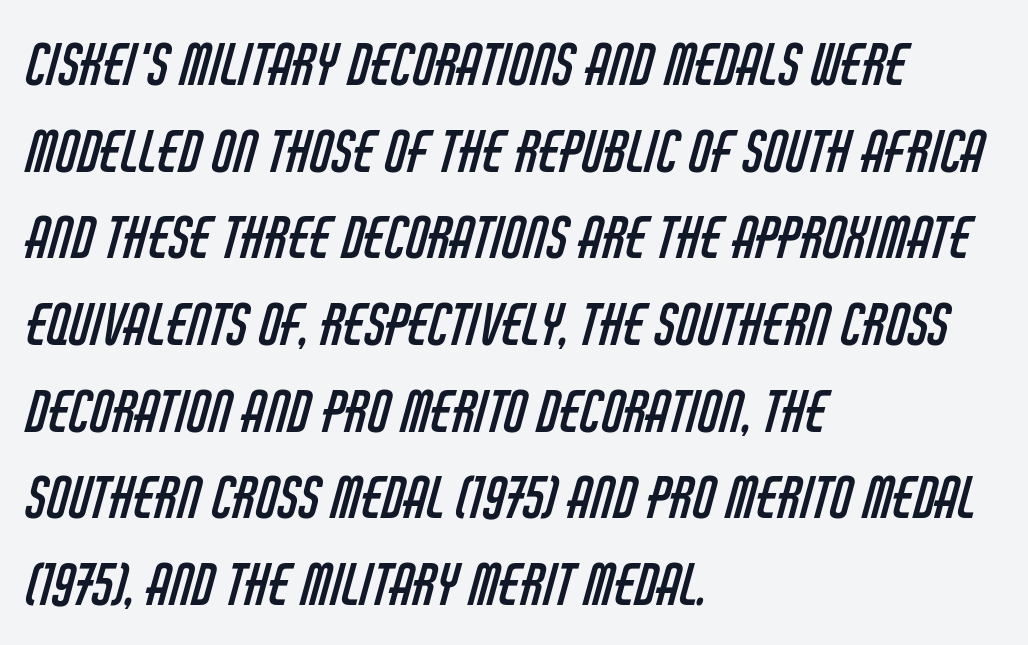
Q: Is the text bold? A: No.
Q: Is the typeface a serif or a sans-serif typeface? A: Sans-serif.
Q: Is the text underlined? A: No.
Q: How is the paragraph aligned? A: Left-aligned.
Q: Is the spacing between letters normal or unusually wide? A: Normal.
Q: Is the spacing between lines tight, normal or loose? A: Normal.
Q: Width (condensed, normal, or wide)? A: Condensed.
Q: Stroke contrast? A: Low.
Q: x-height? A: Large.
Q: Monospaced? A: No.
